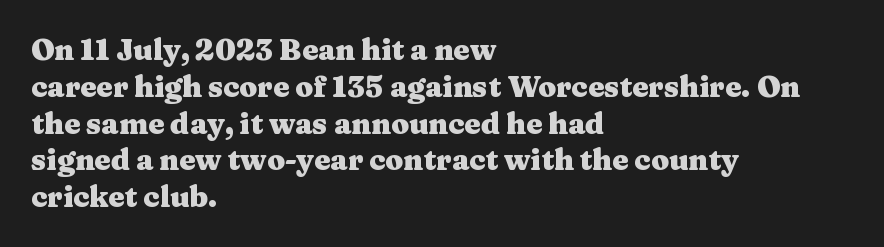
Lines of text with bare space underneath. The characters display serif detailing at their extremities. These lines keep a tight, regular rhythm from letter to letter. Style check: upright.
